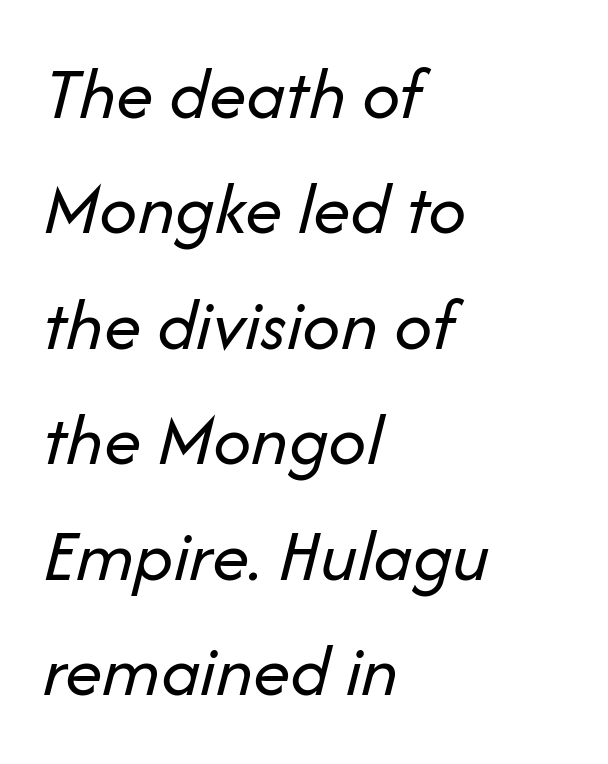
{"italic": "yes", "lean": "right", "slant_degrees": 14, "bold": "no", "weight": "regular", "width": "normal", "stroke_contrast": "low", "x_height": "medium", "monospaced": "no", "underline": "no", "align": "left", "line_spacing": "normal", "line_spacing_ratio": 1.54, "letter_spacing": "normal", "letter_spacing_em": 0.0, "glyph_px": 75}
